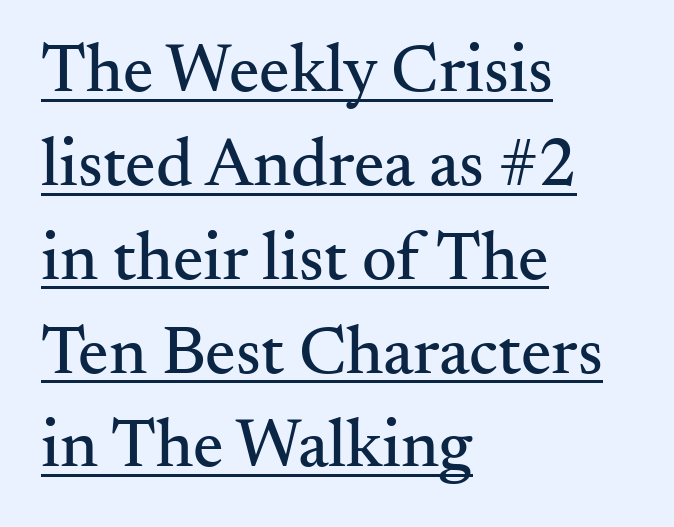
Q: Is the text italic (slanted)? A: No, it is upright.
Q: Is the typeface a serif or a sans-serif typeface? A: Serif.
Q: Is the text underlined? A: Yes.
Q: How is the paragraph aligned? A: Left-aligned.
Q: Is the spacing between letters normal or unusually wide? A: Normal.
Q: Is the spacing between lines tight, normal or loose? A: Normal.
Q: Width (condensed, normal, or wide)? A: Normal.
Q: Stroke contrast? A: Medium.
Q: x-height? A: Small.
Q: Monospaced? A: No.
